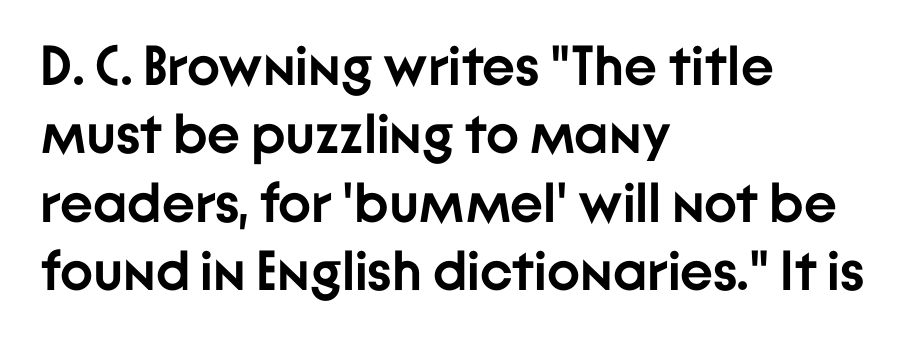
{"serif": "no", "italic": "no", "bold": "yes", "weight": "semibold", "width": "normal", "stroke_contrast": "low", "x_height": "medium", "monospaced": "no", "underline": "no", "align": "left", "line_spacing_ratio": 1.22, "letter_spacing": "normal", "letter_spacing_em": 0.0, "glyph_px": 56}
